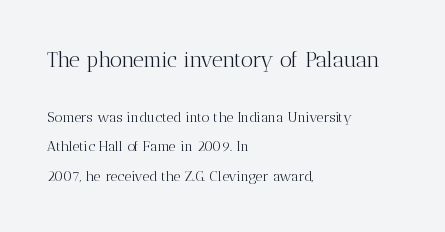
{"italic": "no", "bold": "no", "underline": "no", "align": "left", "line_spacing": "loose", "line_spacing_ratio": 2.1, "letter_spacing": "normal", "letter_spacing_em": 0.0, "larger_block": "first", "size_ratio": 1.5, "glyph_px": 21}
